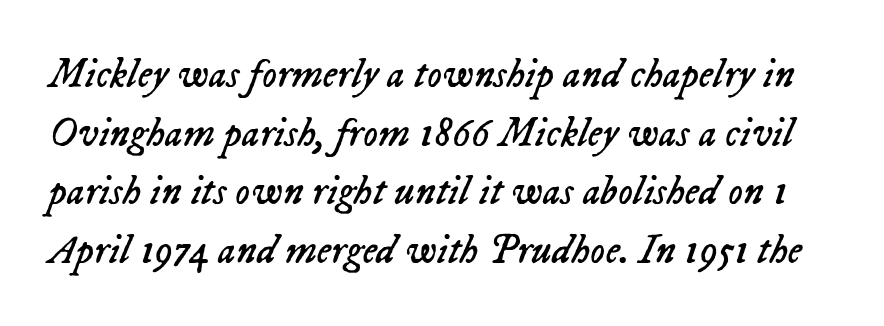
Looks like regular typesetting: each glyph gets only the width it needs. If you measured baseline to baseline, you'd find a middling distance. How are the letters spaced? Ordinarily, with no added tracking. Heaviness? Minimal to ordinary, like unemphasized prose. The passage shown leans; its letterforms are oblique. The strip under each line holds only bare page.
